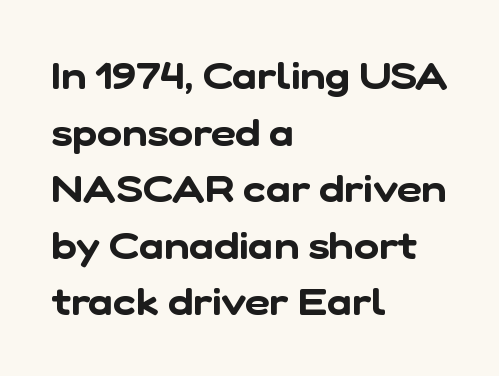
{"serif": "no", "width": "normal", "stroke_contrast": "low", "x_height": "medium", "monospaced": "no", "underline": "no", "align": "left", "line_spacing": "normal", "line_spacing_ratio": 1.49, "letter_spacing": "normal", "letter_spacing_em": 0.0, "glyph_px": 38}
